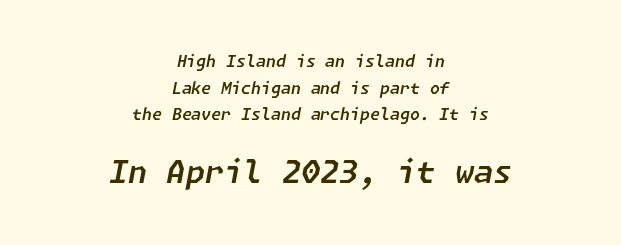
The image shows 31 px text type, italic (leaning right); set centered, normal line spacing (1.66x), normal letter spacing, not underlined; the second (bottom) block is 1.94x larger; low stroke contrast and a medium x-height.
